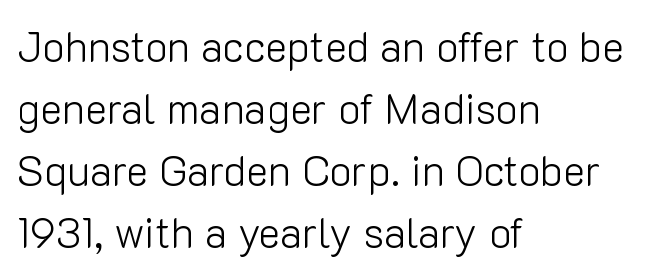
The image shows 42 px light sans-serif type, upright; set left-aligned, normal line spacing (1.48x), normal letter spacing, not underlined; low stroke contrast and a medium x-height.
